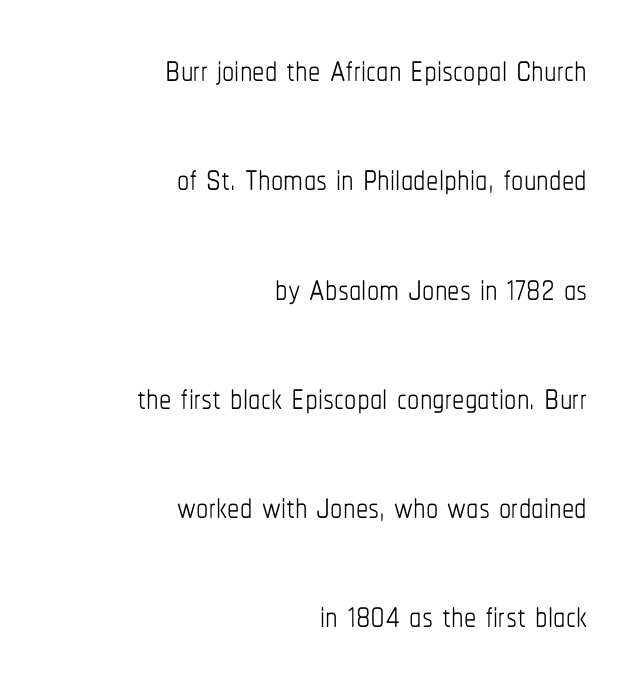
{"italic": "no", "bold": "no", "weight": "thin", "width": "condensed", "stroke_contrast": "low", "x_height": "medium", "monospaced": "no", "underline": "no", "align": "right", "line_spacing": "loose", "line_spacing_ratio": 2.23, "letter_spacing": "normal", "letter_spacing_em": 0.0, "glyph_px": 49}
